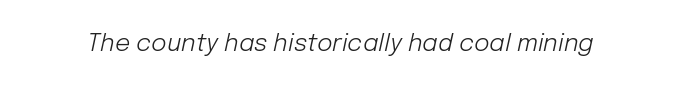
Q: Is the text bold? A: No.
Q: Is the text italic (slanted)? A: Yes, it leans right by about 12 degrees.
Q: Is the text underlined? A: No.
Q: Is the spacing between letters normal or unusually wide? A: Normal.
